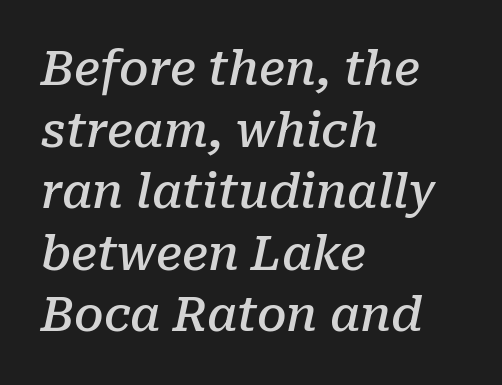
The text was rendered using a seriffed face with decorative stroke endings. This sample uses plain, unmodified letter spacing. The lines are quadded left. These lines sit exactly where default settings would place them. The characters look somewhat weighty, a semibold short of true bold. Type without underlining.
